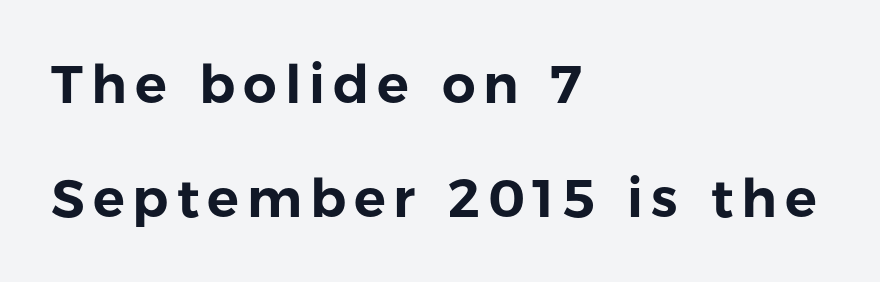
The image shows 53 px sans-serif type, upright; set left-aligned, loose line spacing (2.15x), not underlined; low stroke contrast and a medium x-height.
